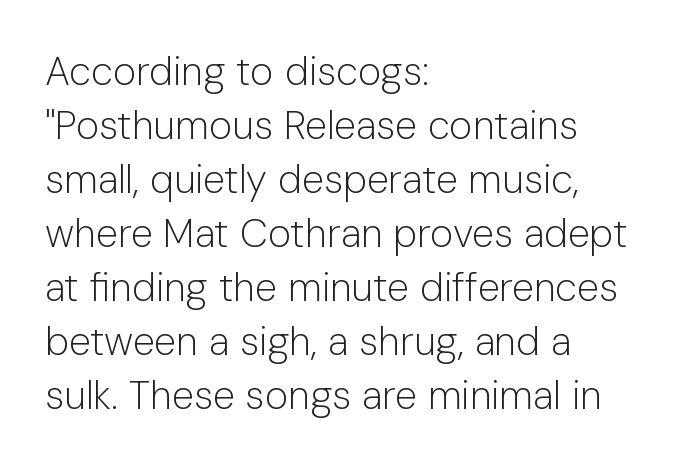
Varying glyph widths throughout — classic text-font behaviour. Unlike italic type, these characters show no tilt at all. Nothing unusual about the tracking: characters are spaced as the font intends. Letters have the restrained weight of plain body copy at most. This rendering employs a face without finishing strokes, i.e., a sans-serif.
